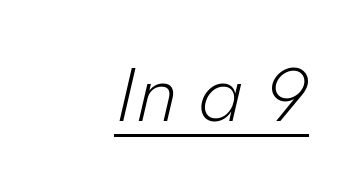
{"italic": "yes", "lean": "right", "slant_degrees": 13, "bold": "no", "weight": "light", "width": "normal", "stroke_contrast": "low", "x_height": "medium", "monospaced": "no", "underline": "yes", "letter_spacing": "normal", "letter_spacing_em": 0.0, "glyph_px": 77}
